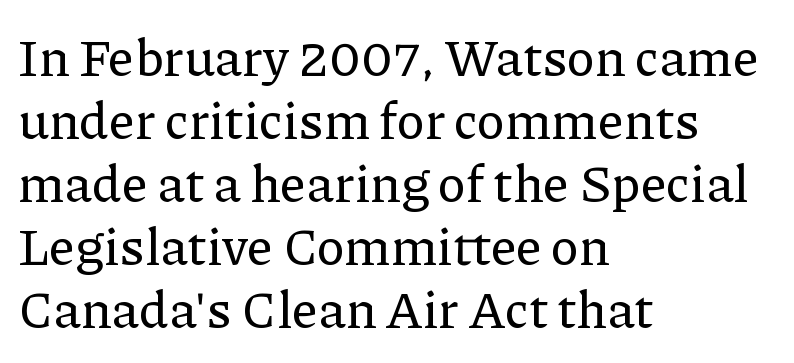
{"serif": "yes", "italic": "no", "width": "normal", "stroke_contrast": "low", "x_height": "medium", "monospaced": "no", "underline": "no", "align": "left", "line_spacing_ratio": 1.21, "letter_spacing": "normal", "letter_spacing_em": 0.0, "glyph_px": 52}
